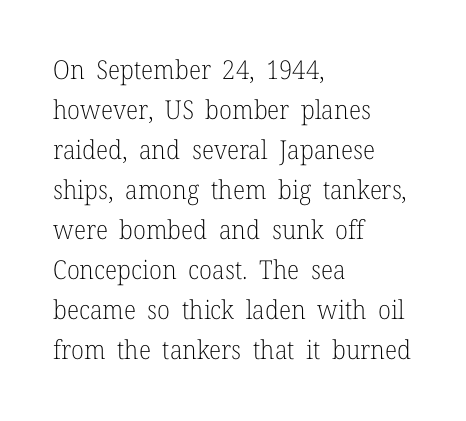
{"italic": "no", "bold": "no", "underline": "no", "align": "left", "line_spacing": "normal", "line_spacing_ratio": 1.54, "letter_spacing": "normal", "letter_spacing_em": 0.0, "glyph_px": 26}
